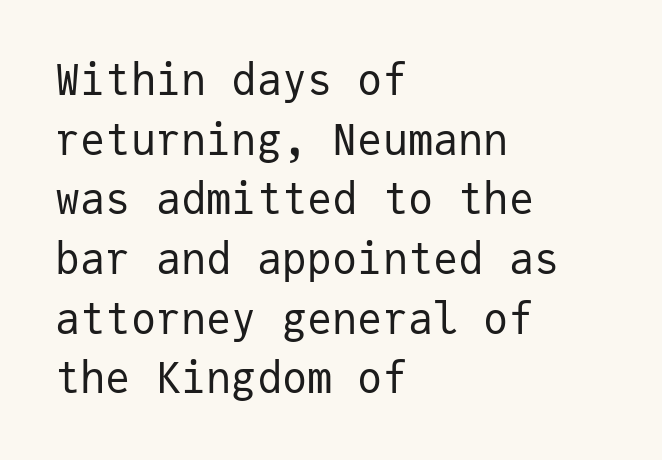
Q: Is the text bold? A: No.
Q: Is the text italic (slanted)? A: No, it is upright.
Q: Is the typeface a serif or a sans-serif typeface? A: Sans-serif.
Q: Is the text underlined? A: No.
Q: How is the paragraph aligned? A: Left-aligned.
Q: Is the spacing between letters normal or unusually wide? A: Normal.
Q: Is the spacing between lines tight, normal or loose? A: Normal.
Q: Width (condensed, normal, or wide)? A: Normal.
Q: Stroke contrast? A: Low.
Q: x-height? A: Medium.
Q: Monospaced? A: Yes.
